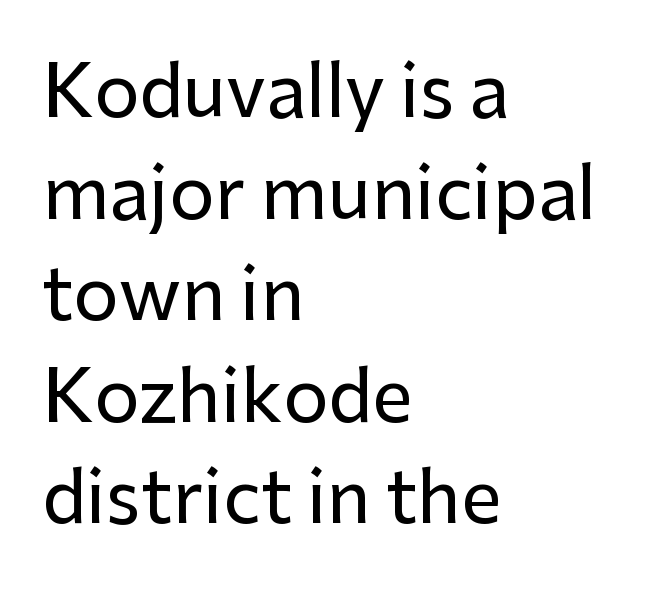
This sample uses a sans-serif face. Notice how the stems are strictly vertical — no italics here. Note the varied advance widths — an 'i' is clearly narrower than an 'm'. Look at the tracking — it's just the regular setting, nothing added.
